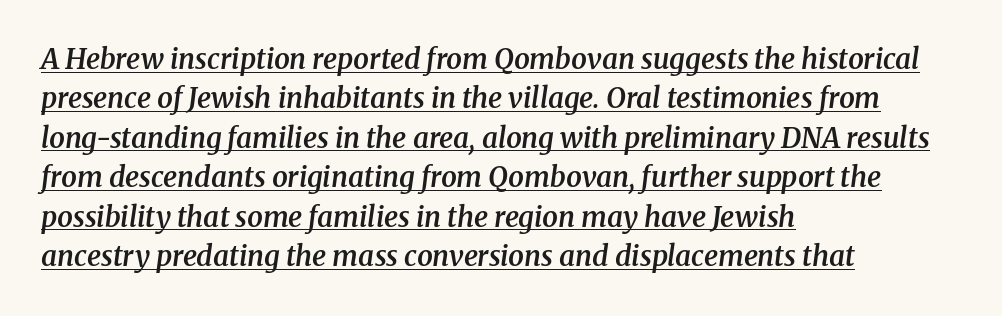
{"serif": "yes", "italic": "yes", "lean": "right", "slant_degrees": 8, "bold": "semi", "weight": "semibold", "width": "normal", "stroke_contrast": "medium", "x_height": "medium", "monospaced": "no", "underline": "yes", "align": "left", "line_spacing": "normal", "line_spacing_ratio": 1.41, "letter_spacing": "normal", "letter_spacing_em": 0.0, "glyph_px": 28}
